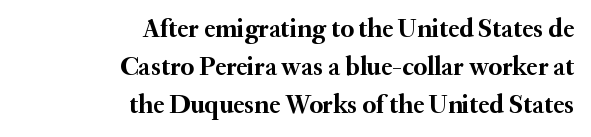
The typesetter chose a ragged-left arrangement here. Baseline-to-baseline distance is the conventional proportion of letter height. The specimen reads as upright at a glance. Plenty of ink on the page — the face is bold. Honestly, there is no underline to notice here at all.
